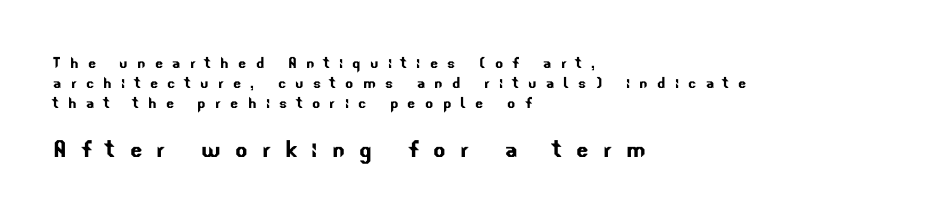
{"serif": "no", "width": "normal", "stroke_contrast": "low", "x_height": "small", "monospaced": "no", "underline": "no", "align": "left", "line_spacing": "tight", "line_spacing_ratio": 1.04, "letter_spacing": "wide", "letter_spacing_em": 0.49, "larger_block": "second", "size_ratio": 1.53, "glyph_px": 29}
